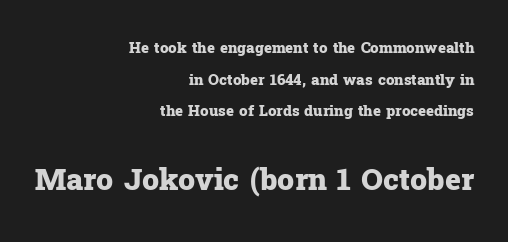
{"serif": "yes", "italic": "no", "bold": "yes", "weight": "heavy", "width": "normal", "stroke_contrast": "low", "x_height": "medium", "monospaced": "no", "underline": "no", "align": "right", "line_spacing": "loose", "line_spacing_ratio": 2.11, "letter_spacing": "normal", "letter_spacing_em": 0.0, "larger_block": "second", "size_ratio": 2.0, "glyph_px": 30}
